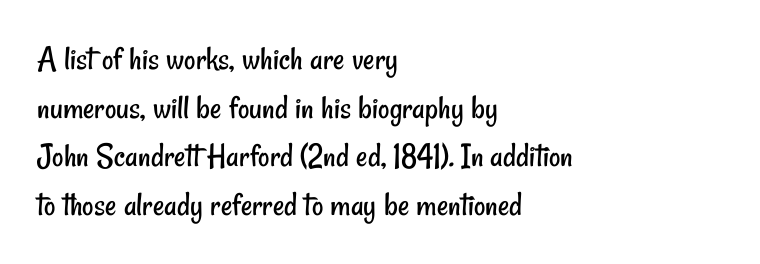
The image shows 35 px regular-weight, condensed sans-serif type; set left-aligned, normal line spacing (1.39x), normal letter spacing, not underlined; low stroke contrast and a small x-height.
